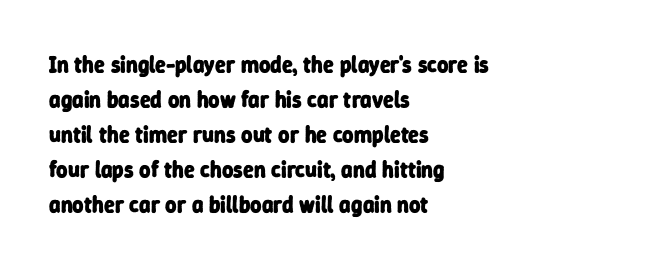
Q: Is the text bold? A: Yes.
Q: Is the text underlined? A: No.
Q: How is the paragraph aligned? A: Left-aligned.
Q: Is the spacing between letters normal or unusually wide? A: Normal.
Q: Is the spacing between lines tight, normal or loose? A: Normal.
